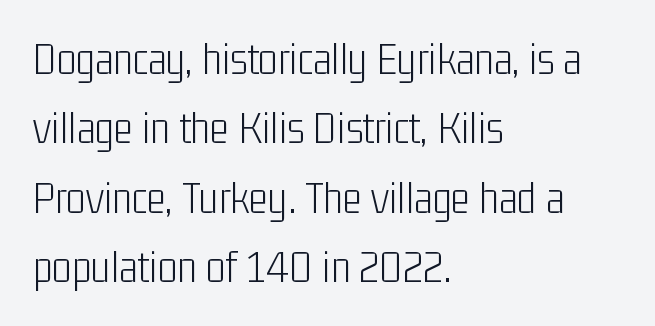
The image shows 46 px light, condensed sans-serif type, upright; set left-aligned, normal line spacing (1.51x), normal letter spacing, not underlined; low stroke contrast and a medium x-height.
